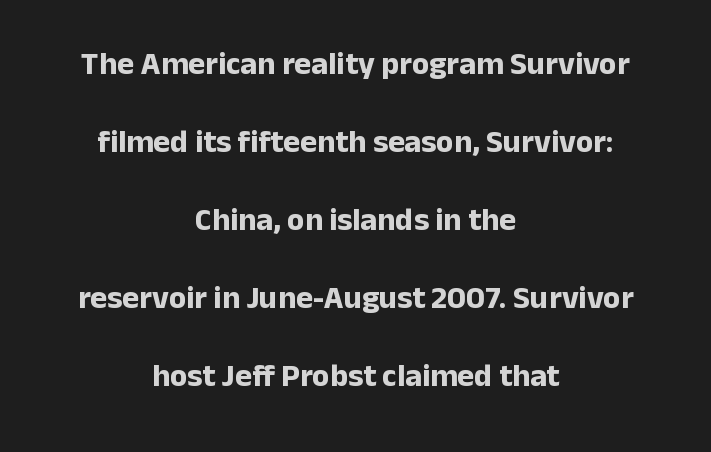
The image shows 32 px bold sans-serif type, upright; set centered, loose line spacing (2.44x), normal letter spacing, not underlined; low stroke contrast and a medium x-height.
